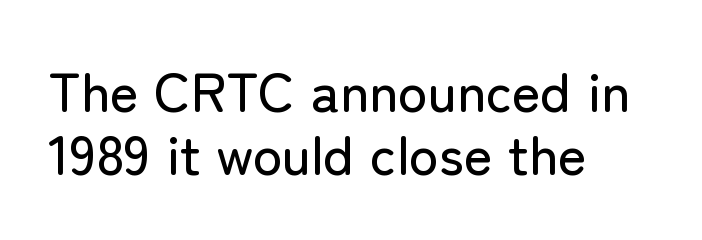
The image shows 55 px sans-serif type, upright; set left-aligned, tight line spacing (1.15x), normal letter spacing, not underlined; low stroke contrast and a medium x-height.
